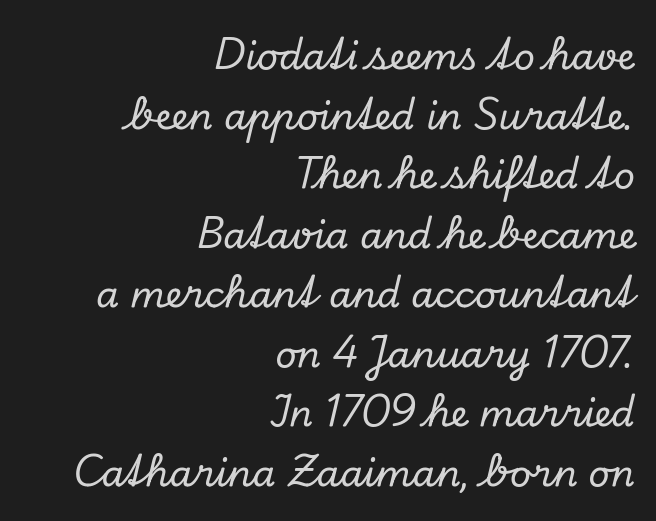
{"serif": "yes", "italic": "yes", "lean": "right", "slant_degrees": 13, "width": "normal", "stroke_contrast": "low", "x_height": "small", "monospaced": "no", "underline": "no", "align": "right", "line_spacing": "normal", "line_spacing_ratio": 1.61, "letter_spacing": "normal", "letter_spacing_em": 0.0, "glyph_px": 37}
